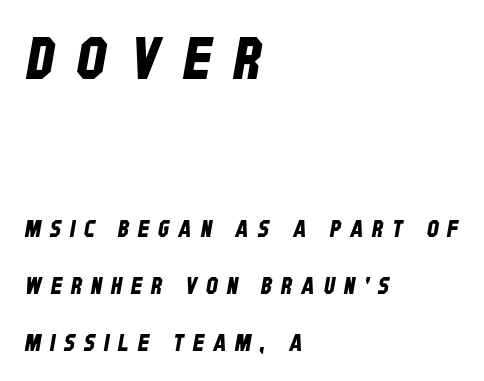
{"serif": "no", "width": "condensed", "stroke_contrast": "low", "x_height": "large", "monospaced": "no", "underline": "no", "align": "left", "line_spacing": "loose", "line_spacing_ratio": 2.49, "letter_spacing": "wide", "letter_spacing_em": 0.4, "larger_block": "first", "size_ratio": 2.52, "glyph_px": 58}
